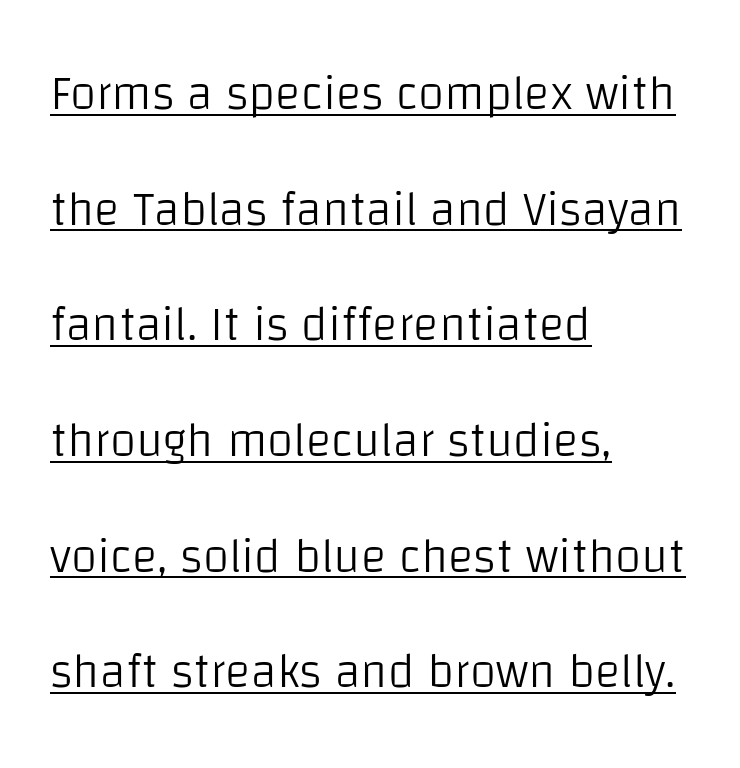
{"serif": "no", "italic": "no", "bold": "no", "weight": "light", "width": "normal", "stroke_contrast": "low", "x_height": "large", "monospaced": "no", "underline": "yes", "align": "left", "line_spacing": "loose", "line_spacing_ratio": 2.41, "letter_spacing": "normal", "letter_spacing_em": 0.0, "glyph_px": 48}
